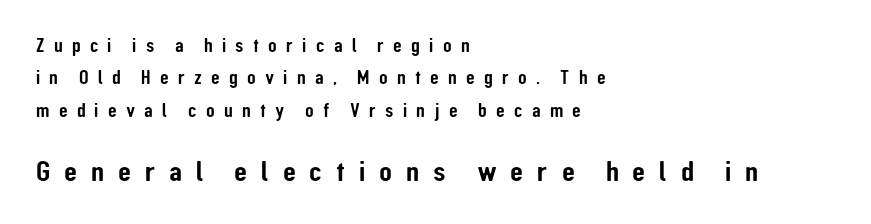
Leftover space on each line is placed entirely after the last word. The more generous point size was reserved for the lower chunk. Varying glyph widths throughout — classic text-font behaviour. Quick note: interline space is typical.
